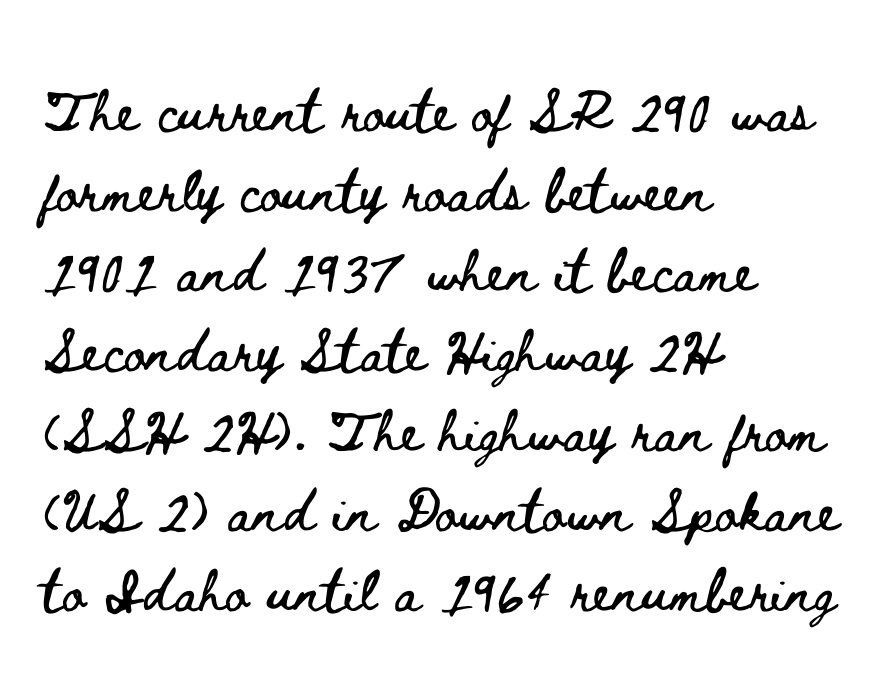
{"width": "wide", "stroke_contrast": "low", "x_height": "small", "monospaced": "no", "underline": "no", "align": "left", "line_spacing": "normal", "line_spacing_ratio": 1.51, "letter_spacing": "normal", "letter_spacing_em": 0.0, "glyph_px": 53}
